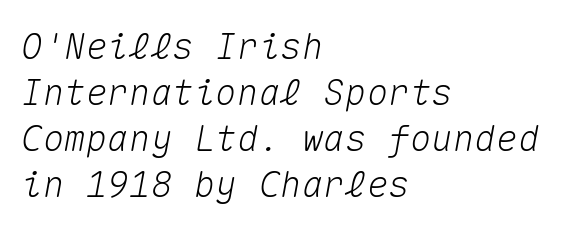
The letters are slanted; this is an italic face. Spacing verdict: monospaced, one width for all characters. In terms of letterspacing, this is plain default setting. These lines stack with their left ends in a neat column. Vertical spacing — default. Lines of text with bare space underneath.
